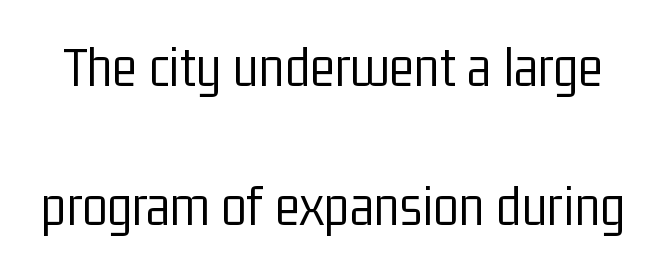
The space between consecutive lines is lavish. Letter spacing: default. The strip under each line holds only bare page. Proportional: the letters do not fall into vertical columns. The text was rendered using a sans face with plain stroke endings.
